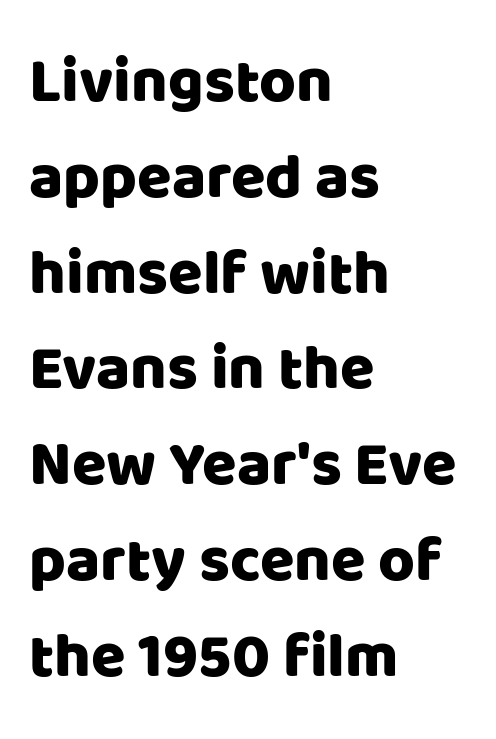
All the whitespace from short lines collects on the right. No extra tracking has been applied to these lines. These lines are rendered in a variable-pitch font. Upright lettering throughout. This sample uses a sans-serif face.
